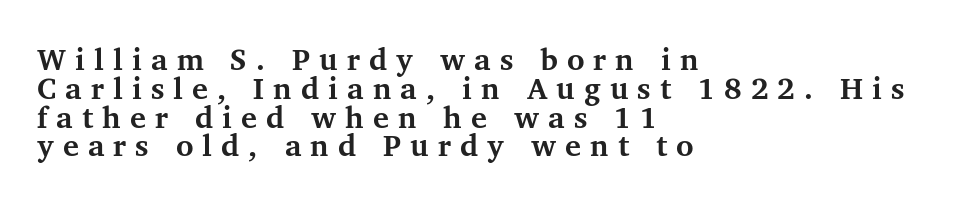
The image shows 30 px bold serif type, upright; set left-aligned, tight line spacing (0.96x), unusually wide letter spacing (+0.3 em), not underlined; medium stroke contrast and a medium x-height.
